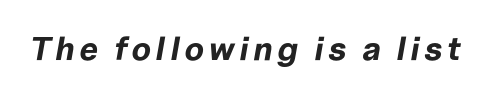
The image shows 33 px bold type, italic (leaning right); set not underlined; low stroke contrast and a medium x-height.
